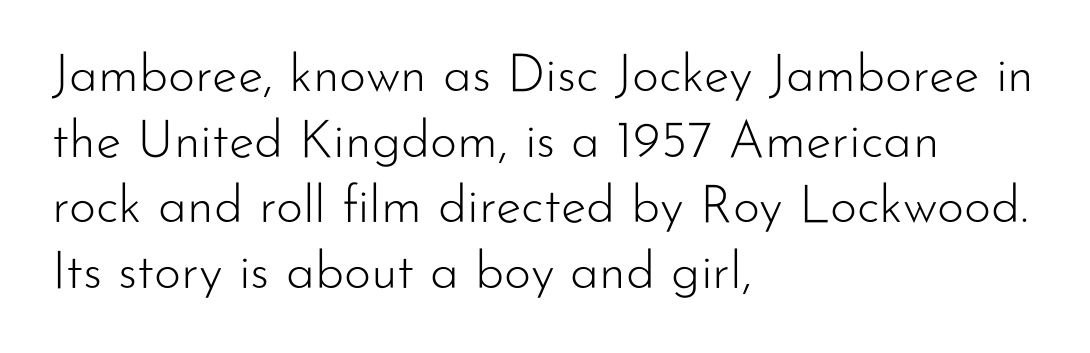
Is there any slant? The stems are plumb. Is the letter spacing exaggerated? No — it looks like the ordinary default. Compared with typical paragraphs, the rows here are spaced about the same. Think of a printed novel: that variable character pitch is what you see here. Grotesque or geometric, the face here clearly has no serifs.
